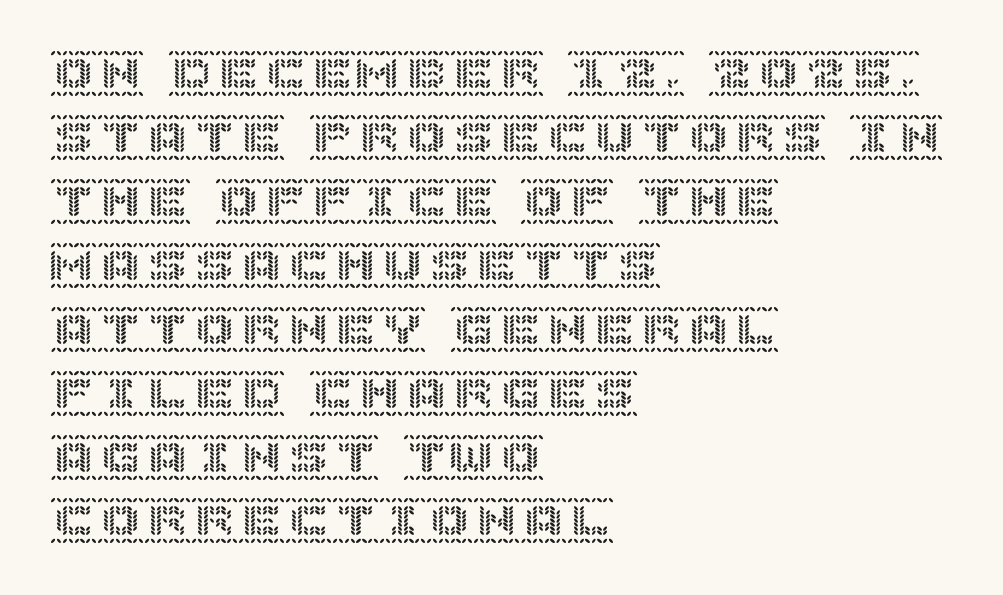
Alignment: flush left. Whoever set this chose a conventional vertical rhythm. Rendered with straight, roman letterforms. The gap between lines stays unmarked. Observe the ordinary spacing: letters are neighbours, not strangers.
